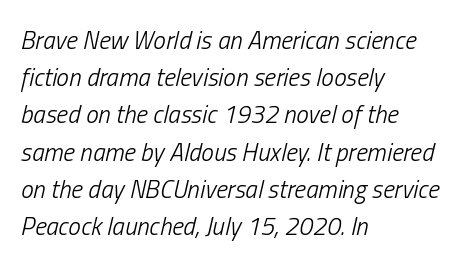
{"italic": "yes", "lean": "right", "slant_degrees": 13, "bold": "no", "underline": "no", "align": "left", "line_spacing": "normal", "line_spacing_ratio": 1.49, "letter_spacing": "normal", "letter_spacing_em": 0.0, "glyph_px": 25}
